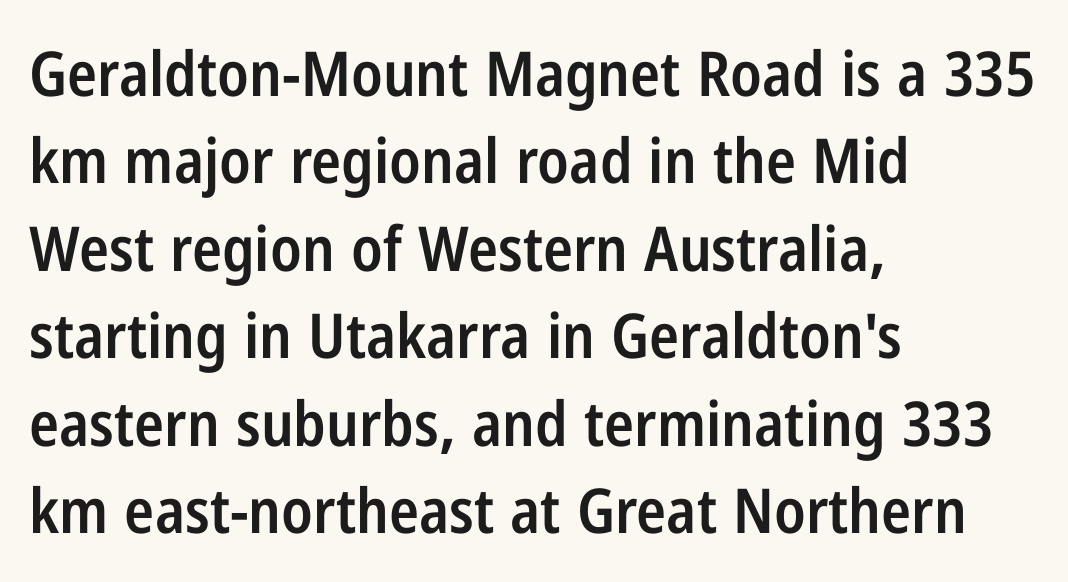
The image shows 62 px semibold, condensed sans-serif type, upright; set left-aligned, normal line spacing (1.41x), normal letter spacing, not underlined; low stroke contrast and a medium x-height.
